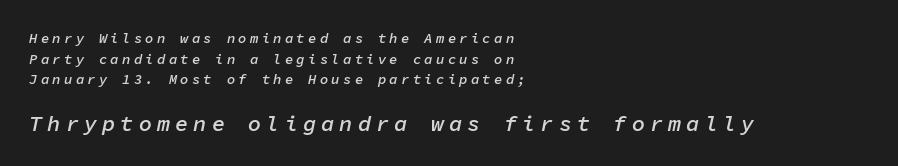
The image shows 22 px text type, italic (leaning right); set left-aligned, normal line spacing (1.48x), unusually wide letter spacing (+0.23 em), not underlined; the second (bottom) block is 1.57x larger.
